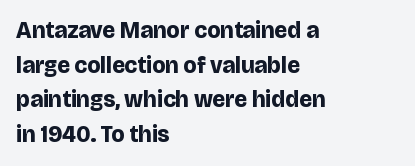
{"italic": "no", "bold": "yes", "underline": "no", "align": "left", "line_spacing": "normal", "line_spacing_ratio": 1.51, "letter_spacing": "normal", "letter_spacing_em": 0.0, "glyph_px": 23}
